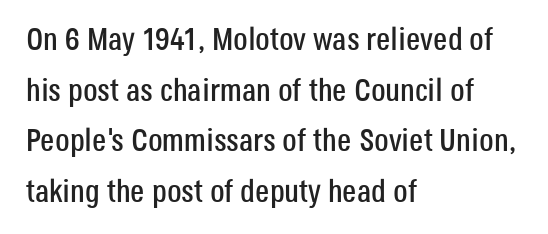
Proportional: the letters do not fall into vertical columns. The space beneath each line is pristine and unruled. Ordinary non-slanted type is in use. Each letter's strokes conclude bluntly, with no projecting serifs. A student would call this left alignment; a typographer would say flush left, rag right. Vertically, the passage feels balanced, rows spaced as you'd expect.
